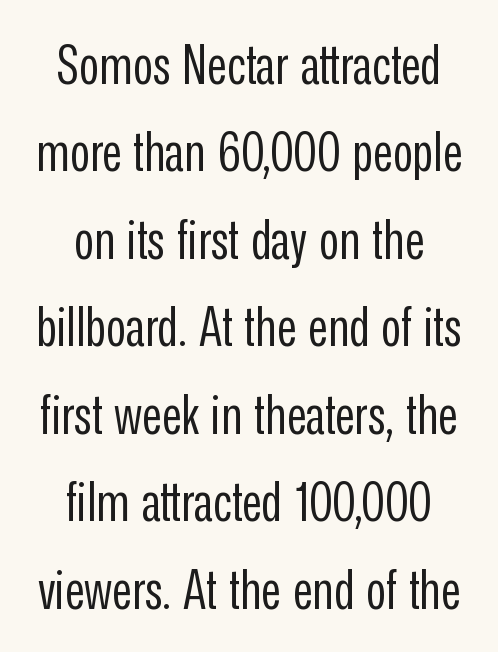
The image shows 55 px regular-weight, condensed sans-serif type, upright; set centered, normal line spacing (1.59x), normal letter spacing, not underlined; low stroke contrast and a medium x-height.
